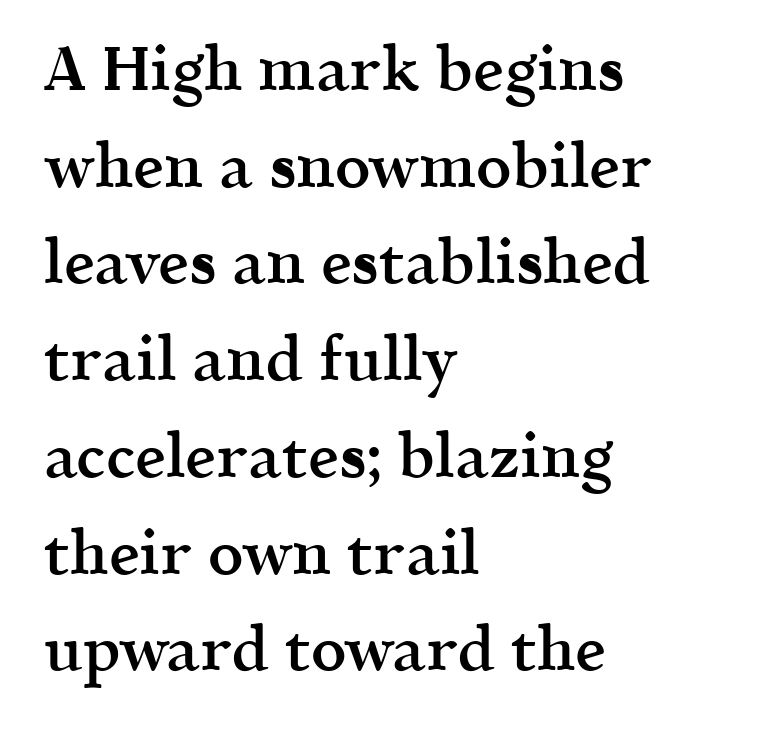
{"serif": "yes", "italic": "no", "bold": "semi", "weight": "semibold", "width": "normal", "x_height": "medium", "monospaced": "no", "underline": "no", "align": "left", "line_spacing": "normal", "line_spacing_ratio": 1.56, "letter_spacing": "normal", "letter_spacing_em": 0.0, "glyph_px": 62}
